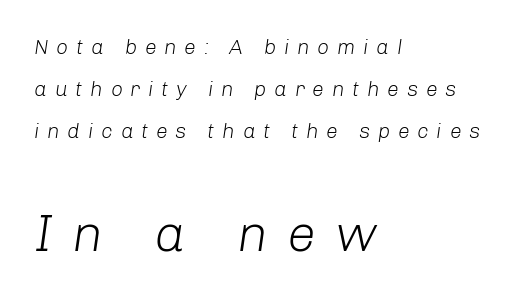
{"italic": "yes", "lean": "right", "slant_degrees": 8, "bold": "no", "weight": "light", "width": "normal", "stroke_contrast": "low", "x_height": "medium", "monospaced": "no", "underline": "no", "align": "left", "line_spacing": "loose", "line_spacing_ratio": 2.0, "letter_spacing": "wide", "letter_spacing_em": 0.37, "larger_block": "second", "size_ratio": 2.48, "glyph_px": 52}
